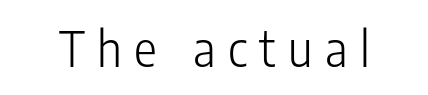
The image shows 48 px light, condensed sans-serif type, upright; set unusually wide letter spacing (+0.26 em), not underlined; low stroke contrast and a medium x-height.
